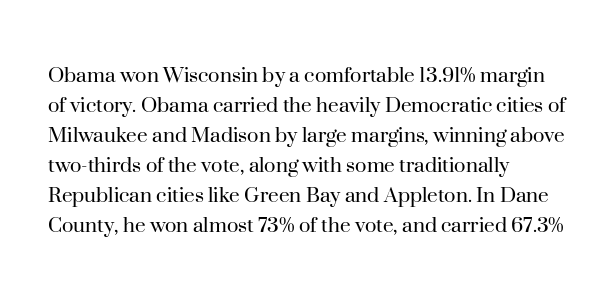
Honestly, there is no underline to notice here at all. The font's upright variant was chosen for this text. Horizontally, the lines are justified to the leading edge only. Bold? No — there's no thickening of the strokes.
